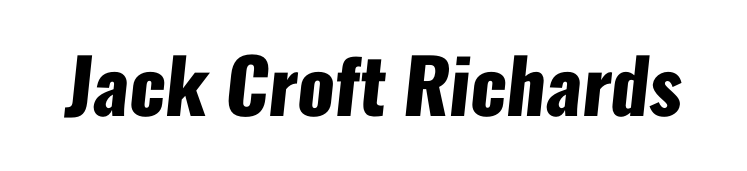
Typesetter's note: full bold, strokes at maximum text heaviness. The letters advance in unequal steps, a hallmark of proportional type. Check under the words: just untouched page. Nope, no serifs anywhere on these letters.
